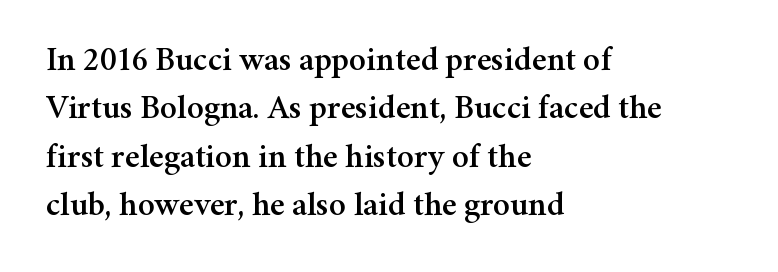
Q: Is the text italic (slanted)? A: No, it is upright.
Q: Is the typeface a serif or a sans-serif typeface? A: Serif.
Q: Is the text underlined? A: No.
Q: How is the paragraph aligned? A: Left-aligned.
Q: Is the spacing between letters normal or unusually wide? A: Normal.
Q: Is the spacing between lines tight, normal or loose? A: Normal.
Q: Width (condensed, normal, or wide)? A: Normal.
Q: Stroke contrast? A: Medium.
Q: x-height? A: Medium.
Q: Monospaced? A: No.
